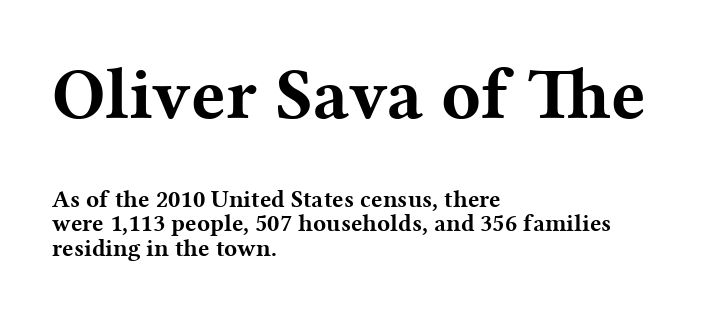
The image shows 73 px bold, wide serif type, upright; set left-aligned, tight line spacing (1.02x), normal letter spacing, not underlined; the first (top) block is 3.04x larger; medium stroke contrast and a medium x-height.
